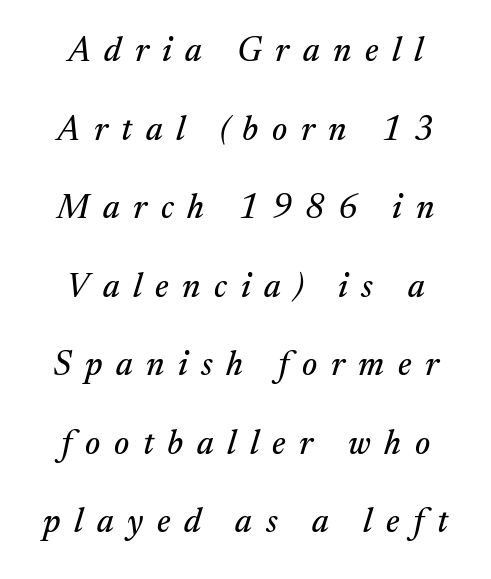
The image shows 34 px serif type, italic (leaning right); set loose line spacing (2.31x), unusually wide letter spacing (+0.4 em), not underlined; medium stroke contrast and a medium x-height.
